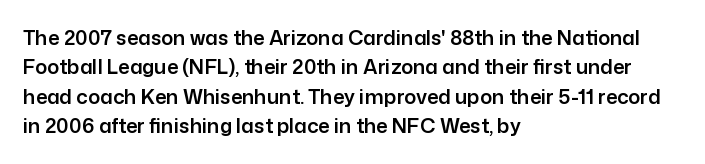
Notice how the passage keeps a crisp vertical edge on the left only. The space directly below the letters is spotless. The designer left line spacing at the default. Honestly, the letter spacing is just normal — you wouldn't notice it. Posture: vertical.
